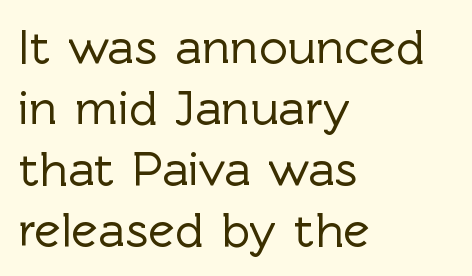
{"serif": "no", "italic": "no", "width": "normal", "x_height": "medium", "monospaced": "no", "underline": "no", "align": "left", "line_spacing_ratio": 1.22, "letter_spacing": "normal", "letter_spacing_em": 0.0, "glyph_px": 50}
